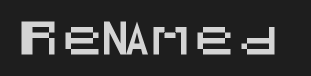
The letters carry no serifs — their stems end cleanly without finishing strokes. Here the glyphs are tracked normally, forming tight word shapes. The lettering holds an erect, upright posture throughout. The space directly below the letters is spotless.
